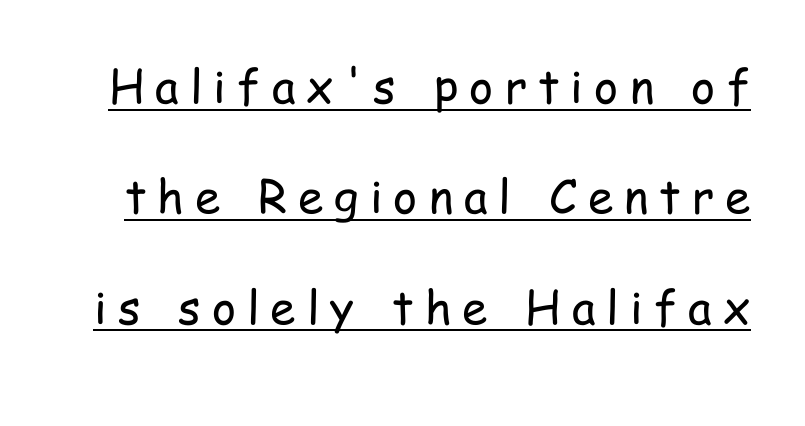
The image shows 46 px regular-weight, condensed sans-serif type, upright; set loose line spacing (2.4x), unusually wide letter spacing (+0.24 em), underlined; low stroke contrast and a medium x-height.
